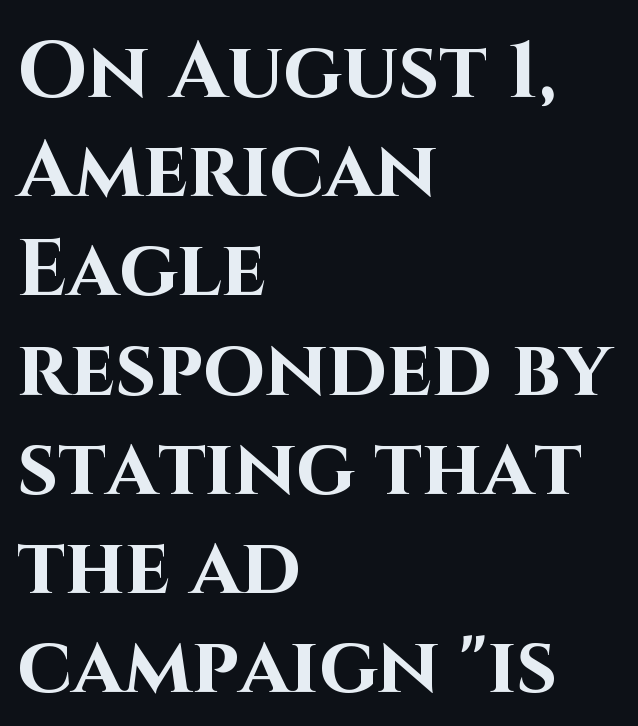
The rendering anchors every line to the left-hand side. Only glyphs here, with clear space below each row. The letters advance in unequal steps, a hallmark of proportional type. Does the type have serifs? No, each stem ends abruptly. Caption: standard tracking, unaltered. Characters remain perfectly vertical along every line.
